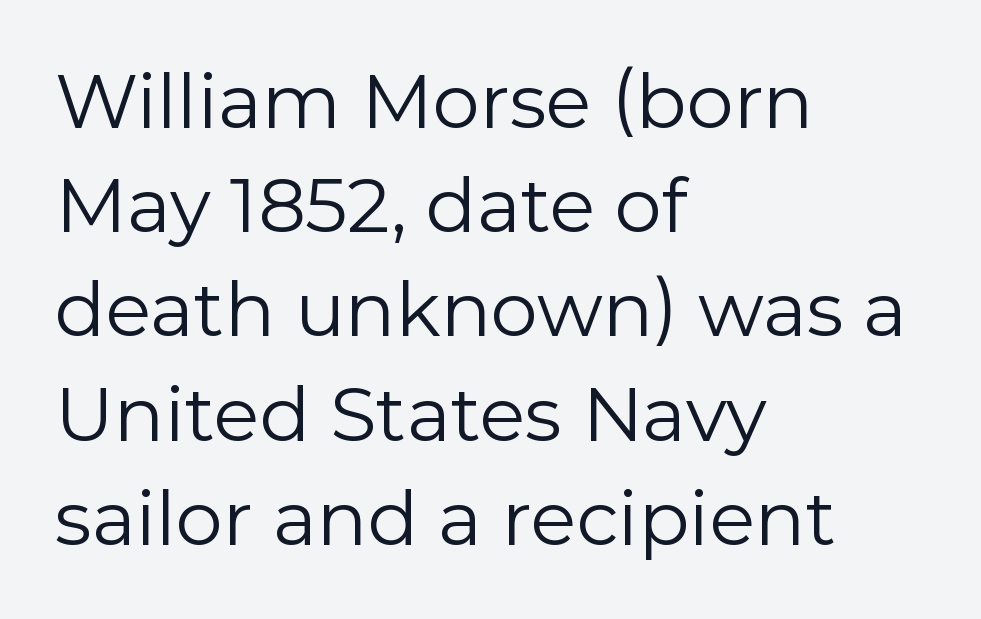
Regarding serifs, this sample does without them. The words here are not underlined. Rows of type keep a routine distance in the vertical direction. These lines were composed using upright roman letters.
